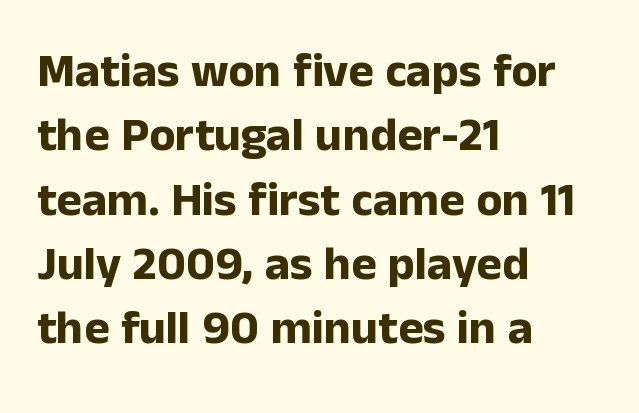
{"serif": "no", "italic": "no", "bold": "yes", "weight": "bold", "width": "normal", "stroke_contrast": "low", "x_height": "medium", "monospaced": "no", "underline": "no", "align": "left", "line_spacing": "normal", "line_spacing_ratio": 1.34, "letter_spacing": "normal", "letter_spacing_em": 0.0, "glyph_px": 48}
